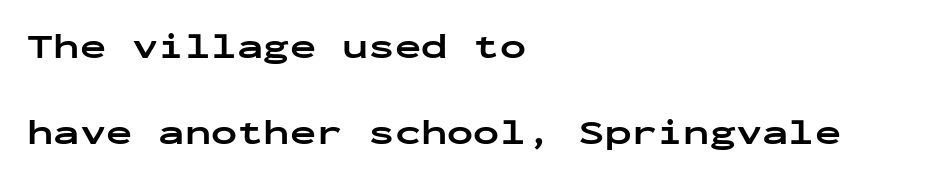
The image shows 35 px bold, wide sans-serif type, upright, monospaced; set left-aligned, loose line spacing (2.45x), normal letter spacing, not underlined; low stroke contrast and a medium x-height.
